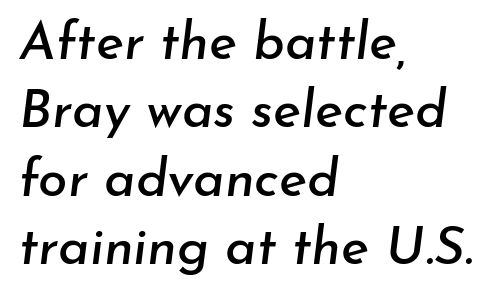
{"italic": "yes", "lean": "right", "slant_degrees": 7, "width": "normal", "stroke_contrast": "low", "x_height": "small", "monospaced": "no", "underline": "no", "align": "left", "line_spacing": "normal", "line_spacing_ratio": 1.29, "letter_spacing": "normal", "letter_spacing_em": 0.0, "glyph_px": 53}
